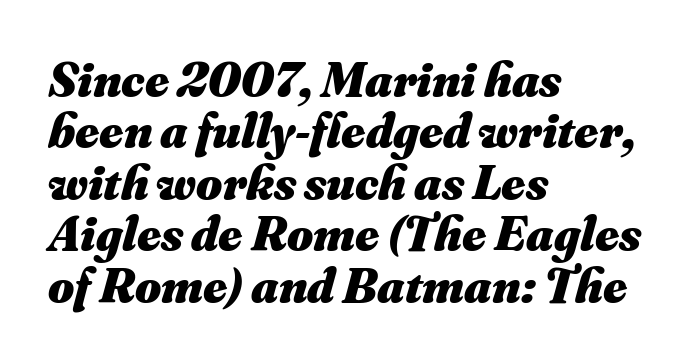
The image shows 50 px heavy type, italic (leaning right); set left-aligned, tight line spacing (1.03x), normal letter spacing, not underlined; medium stroke contrast and a small x-height.
